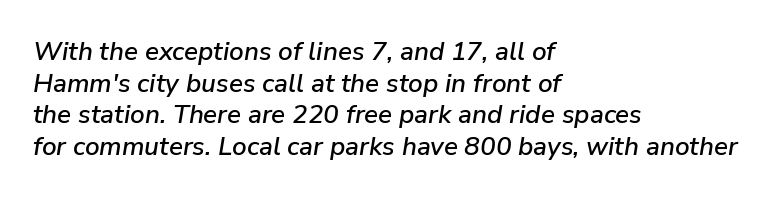
This sample is left-justified, so line endings fall wherever the words run out. Check under the words: just untouched page. Notice how the stems are inclined rather than vertical — that's the hallmark of italics. Characters follow at the spacing the type designer built in.
